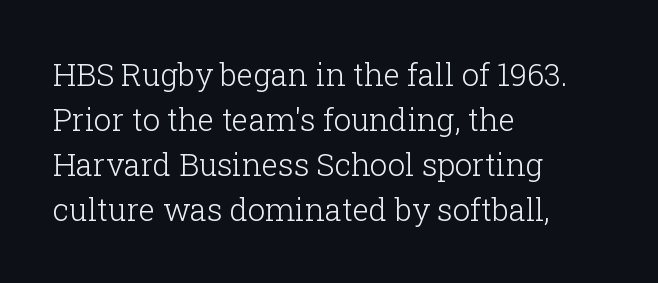
The letterforms sit shoulder to shoulder at normal distance. You can tell from the footed stems that serif type was used. No heavy texture on the line: the type isn't bold. Does the lettering tilt? It doesn't — this is upright. Interline gaps are of average width in this sample.
